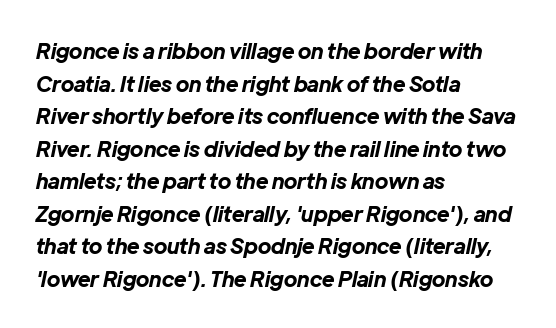
The image shows 21 px bold type, italic (leaning right); set left-aligned, normal line spacing (1.55x), normal letter spacing, not underlined.
